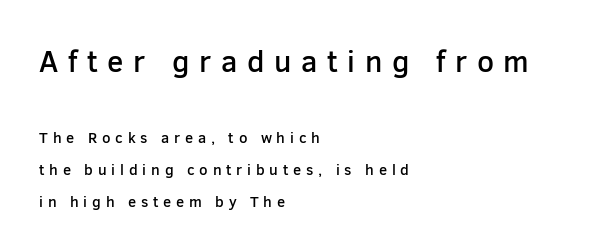
{"serif": "no", "italic": "no", "bold": "semi", "weight": "semibold", "width": "normal", "stroke_contrast": "low", "x_height": "medium", "monospaced": "no", "underline": "no", "align": "left", "line_spacing": "loose", "line_spacing_ratio": 2.11, "letter_spacing": "wide", "letter_spacing_em": 0.32, "larger_block": "first", "size_ratio": 2.0, "glyph_px": 30}
